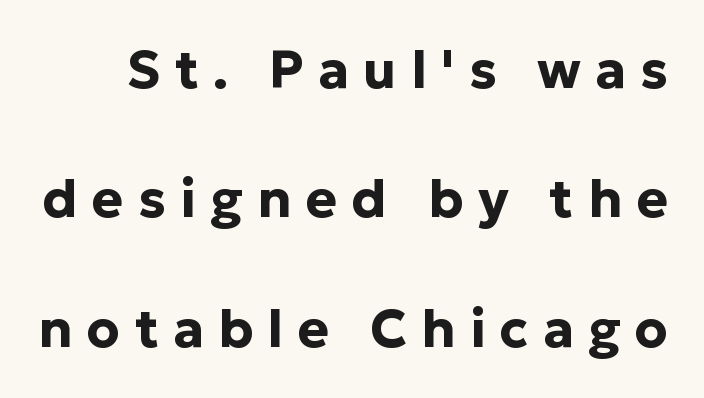
Q: Is the text bold? A: Yes.
Q: Is the text italic (slanted)? A: No, it is upright.
Q: Is the typeface a serif or a sans-serif typeface? A: Sans-serif.
Q: Is the text underlined? A: No.
Q: Is the spacing between letters normal or unusually wide? A: Unusually wide.
Q: Is the spacing between lines tight, normal or loose? A: Loose.
Q: Width (condensed, normal, or wide)? A: Normal.
Q: Stroke contrast? A: Low.
Q: x-height? A: Medium.
Q: Monospaced? A: No.
